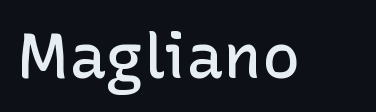
Q: Is the text bold? A: Semi-bold.
Q: Is the text italic (slanted)? A: No, it is upright.
Q: Is the typeface a serif or a sans-serif typeface? A: Sans-serif.
Q: Is the text underlined? A: No.
Q: Is the spacing between letters normal or unusually wide? A: Normal.
Q: Width (condensed, normal, or wide)? A: Normal.
Q: Stroke contrast? A: Low.
Q: x-height? A: Medium.
Q: Monospaced? A: No.
